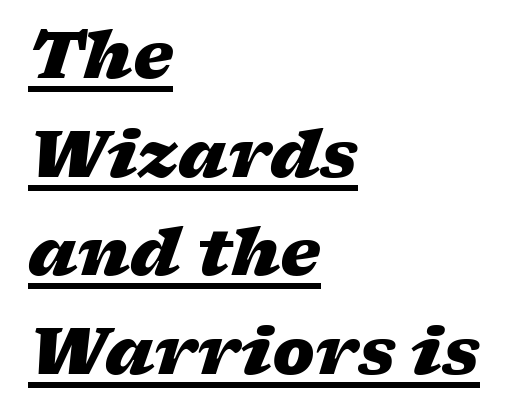
{"italic": "yes", "lean": "right", "slant_degrees": 17, "bold": "yes", "weight": "heavy", "width": "wide", "stroke_contrast": "low", "x_height": "medium", "monospaced": "no", "underline": "yes", "align": "left", "line_spacing": "normal", "line_spacing_ratio": 1.54, "letter_spacing": "normal", "letter_spacing_em": 0.0, "glyph_px": 64}
